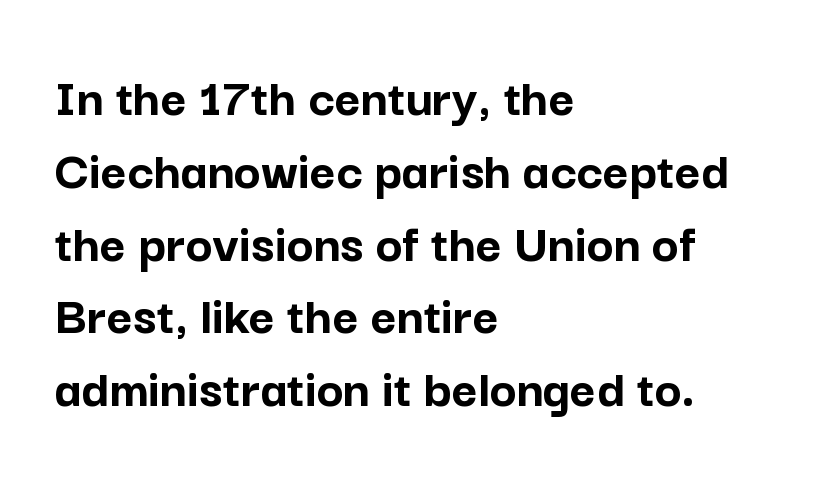
Q: Is the text bold? A: Yes.
Q: Is the text italic (slanted)? A: No, it is upright.
Q: Is the typeface a serif or a sans-serif typeface? A: Sans-serif.
Q: Is the text underlined? A: No.
Q: How is the paragraph aligned? A: Left-aligned.
Q: Is the spacing between letters normal or unusually wide? A: Normal.
Q: Is the spacing between lines tight, normal or loose? A: Normal.
Q: Width (condensed, normal, or wide)? A: Normal.
Q: Stroke contrast? A: Low.
Q: x-height? A: Medium.
Q: Monospaced? A: No.
